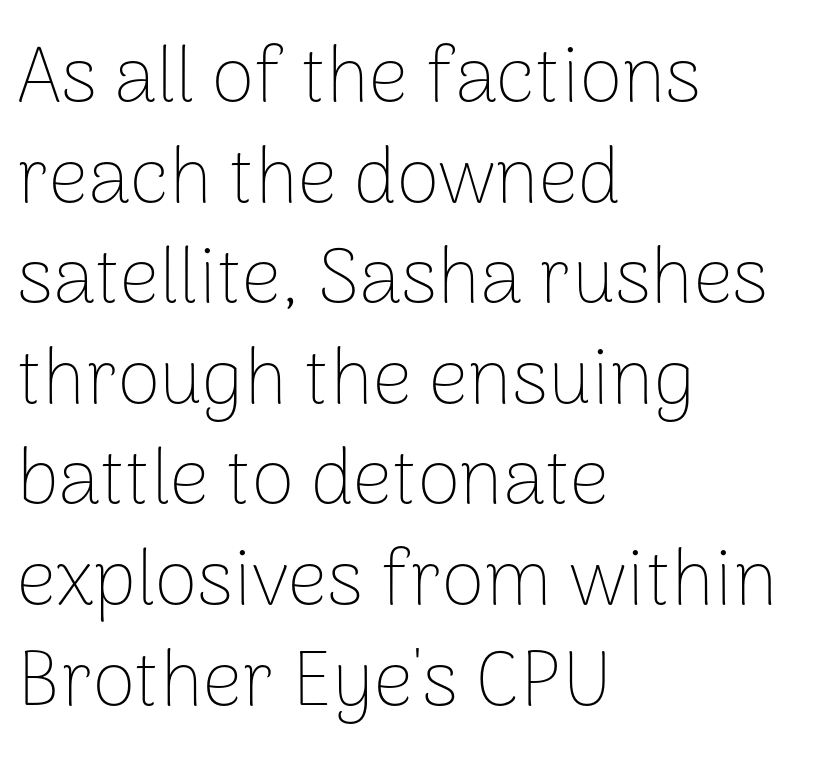
Decoration check: the copy has no underline. The font family rendered here belongs to the sans-serif group. The typography opts for an upright posture over an oblique one. A typesetter would call this proportional, since set widths differ per character. Leading: standard. Where is the straight margin? On the left.
